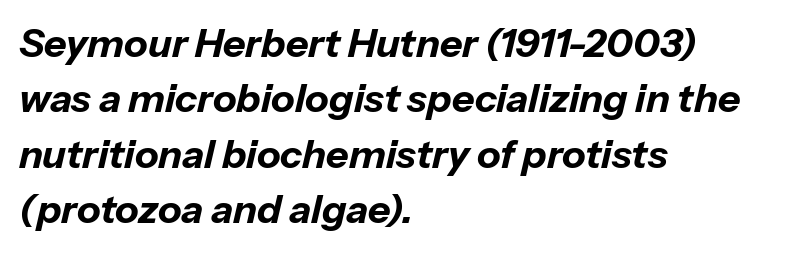
{"italic": "yes", "lean": "right", "slant_degrees": 13, "bold": "yes", "weight": "bold", "width": "normal", "stroke_contrast": "low", "x_height": "medium", "monospaced": "no", "underline": "no", "align": "left", "line_spacing": "normal", "line_spacing_ratio": 1.42, "letter_spacing": "normal", "letter_spacing_em": 0.0, "glyph_px": 39}
